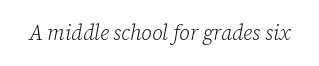
Each word holds together tightly as a unit, with standard inter-letter gaps. Style check: oblique. Lines of text with bare space underneath. Heaviness? Minimal to ordinary, like unemphasized prose.
